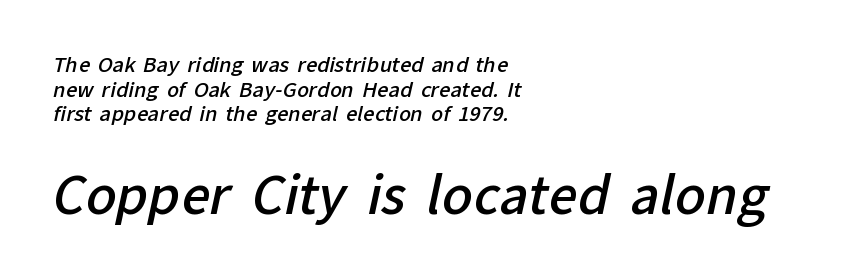
{"serif": "no", "bold": "semi", "weight": "semibold", "width": "normal", "stroke_contrast": "low", "x_height": "medium", "monospaced": "no", "underline": "no", "align": "left", "line_spacing_ratio": 1.23, "letter_spacing": "normal", "letter_spacing_em": 0.0, "larger_block": "second", "size_ratio": 2.55, "glyph_px": 51}
